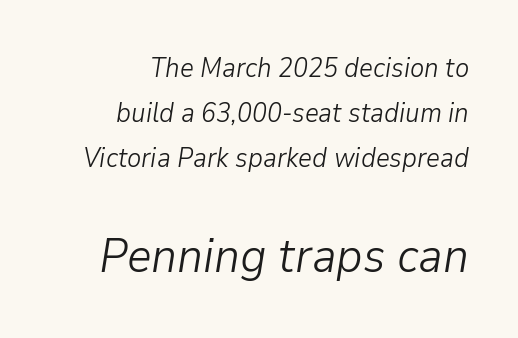
Q: Is the text bold? A: No.
Q: Is the text italic (slanted)? A: Yes, it leans right by about 9 degrees.
Q: Is the text underlined? A: No.
Q: How is the paragraph aligned? A: Right-aligned.
Q: Is the spacing between letters normal or unusually wide? A: Normal.
Q: Is the spacing between lines tight, normal or loose? A: Normal.
Q: Which block of text is set in a larger size, the first (top) or the second (bottom)? A: The second (bottom) one.
Q: Width (condensed, normal, or wide)? A: Normal.
Q: Stroke contrast? A: Low.
Q: x-height? A: Medium.
Q: Monospaced? A: No.
